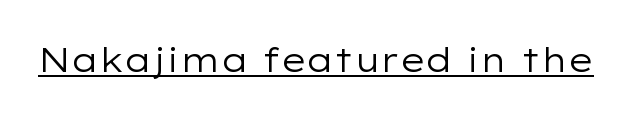
The image shows 34 px regular-weight, wide sans-serif type, upright; set normal letter spacing, underlined; low stroke contrast and a medium x-height.
